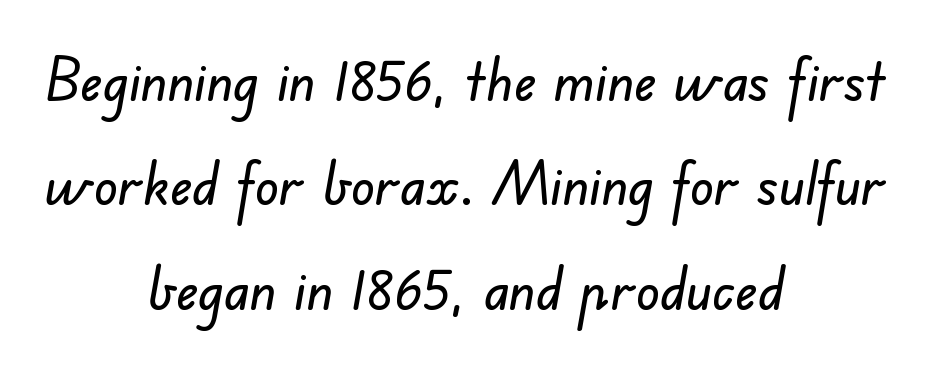
Q: Is the typeface a serif or a sans-serif typeface? A: Sans-serif.
Q: Is the text underlined? A: No.
Q: How is the paragraph aligned? A: Centered.
Q: Is the spacing between letters normal or unusually wide? A: Normal.
Q: Width (condensed, normal, or wide)? A: Normal.
Q: Stroke contrast? A: Low.
Q: x-height? A: Small.
Q: Monospaced? A: No.
